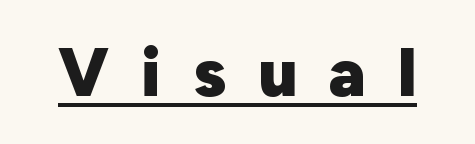
{"serif": "no", "italic": "no", "bold": "yes", "weight": "heavy", "width": "normal", "stroke_contrast": "low", "x_height": "medium", "monospaced": "no", "underline": "yes", "letter_spacing": "wide", "letter_spacing_em": 0.47, "glyph_px": 68}
